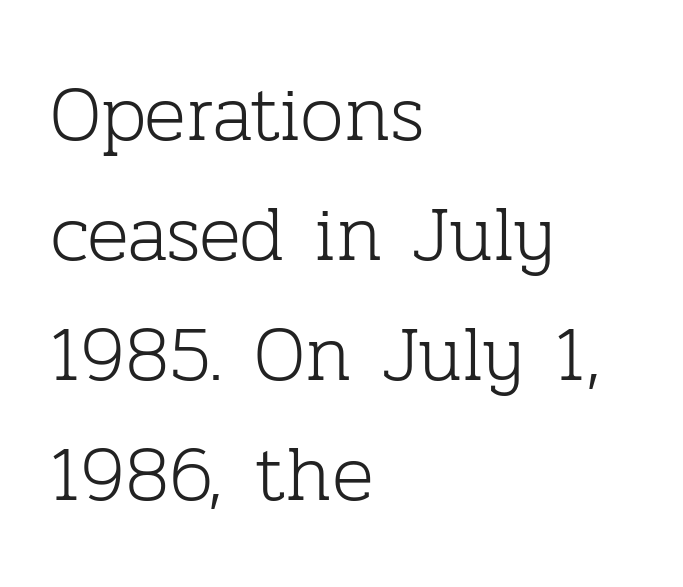
Q: Is the text bold? A: No.
Q: Is the text italic (slanted)? A: No, it is upright.
Q: Is the typeface a serif or a sans-serif typeface? A: Serif.
Q: Is the text underlined? A: No.
Q: How is the paragraph aligned? A: Left-aligned.
Q: Is the spacing between letters normal or unusually wide? A: Normal.
Q: Is the spacing between lines tight, normal or loose? A: Normal.
Q: Width (condensed, normal, or wide)? A: Normal.
Q: Stroke contrast? A: Low.
Q: x-height? A: Medium.
Q: Monospaced? A: No.
